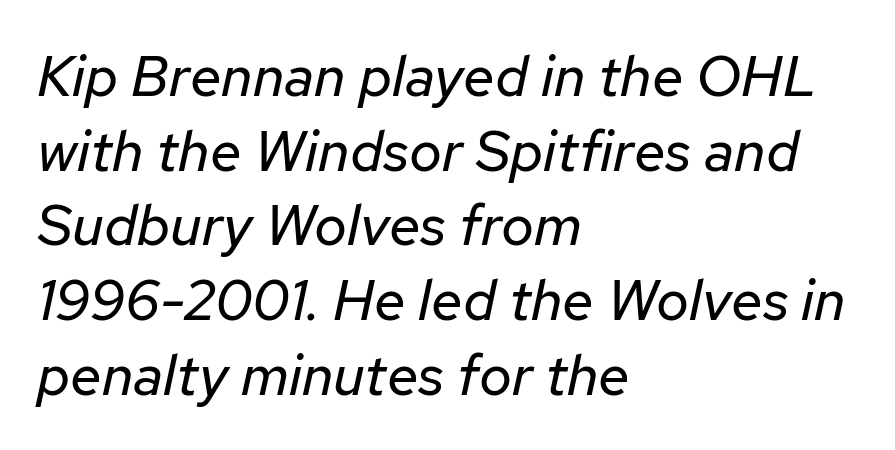
The image shows 57 px regular-weight type, italic (leaning right); set left-aligned, normal line spacing (1.31x), normal letter spacing, not underlined; low stroke contrast and a medium x-height.
